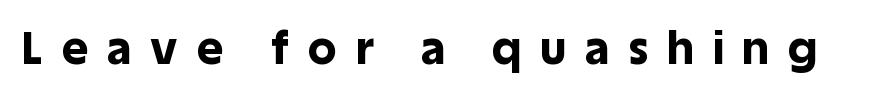
{"serif": "no", "italic": "no", "bold": "yes", "weight": "bold", "width": "normal", "x_height": "large", "monospaced": "no", "underline": "no", "letter_spacing": "wide", "letter_spacing_em": 0.43, "glyph_px": 45}
